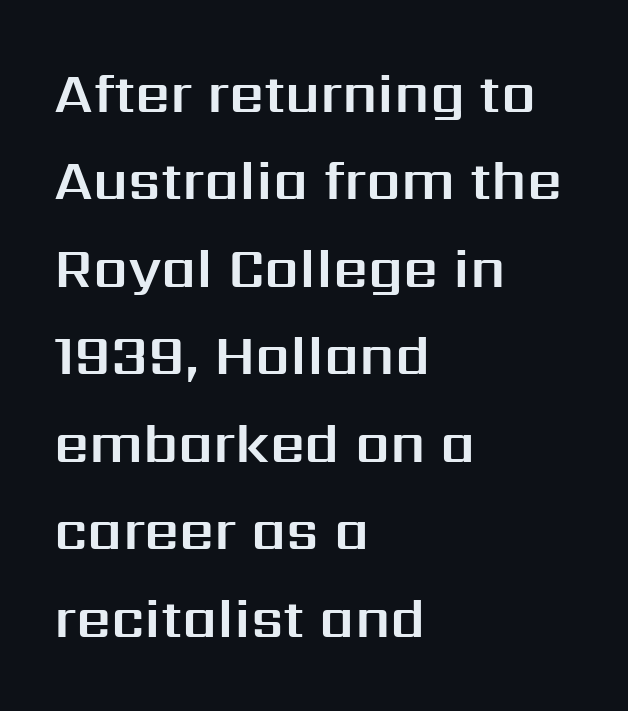
Q: Is the text italic (slanted)? A: No, it is upright.
Q: Is the typeface a serif or a sans-serif typeface? A: Sans-serif.
Q: Is the text underlined? A: No.
Q: How is the paragraph aligned? A: Left-aligned.
Q: Is the spacing between letters normal or unusually wide? A: Normal.
Q: Is the spacing between lines tight, normal or loose? A: Normal.
Q: Width (condensed, normal, or wide)? A: Normal.
Q: Stroke contrast? A: Medium.
Q: x-height? A: Medium.
Q: Monospaced? A: No.
